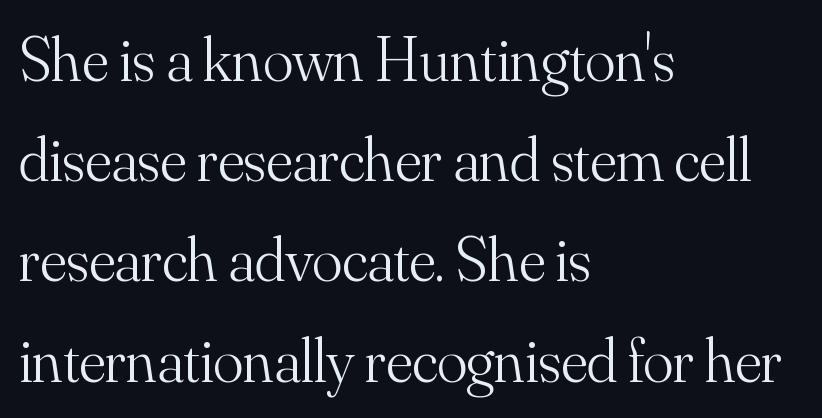
The image shows 63 px light serif type, upright; set left-aligned, normal line spacing (1.59x), normal letter spacing, not underlined; medium stroke contrast and a small x-height.
